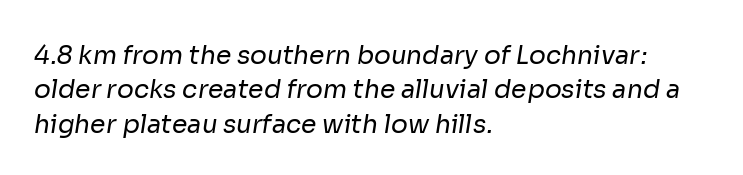
The paragraph shown leans on its left margin. The baseline area is clear. Stroke thickness stays within the range of a standard reading face or lighter. Summary of vertical rhythm: regular, with standard interline spacing. The horizontal fit of the characters is conventional and even.
